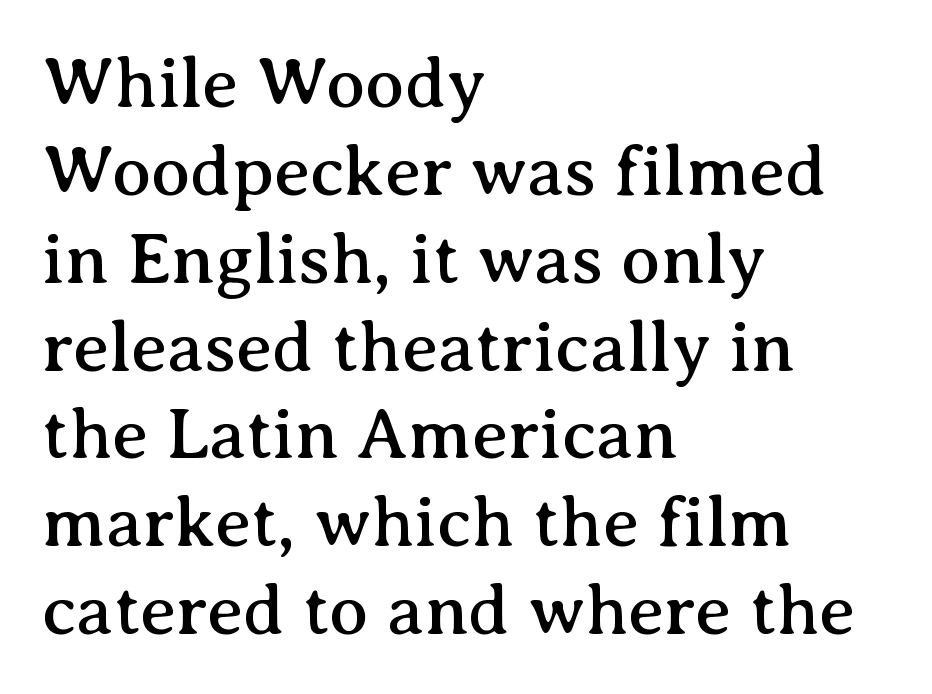
The image shows 72 px serif type, upright; set left-aligned, line spacing 1.22x, normal letter spacing, not underlined; medium stroke contrast and a medium x-height.
